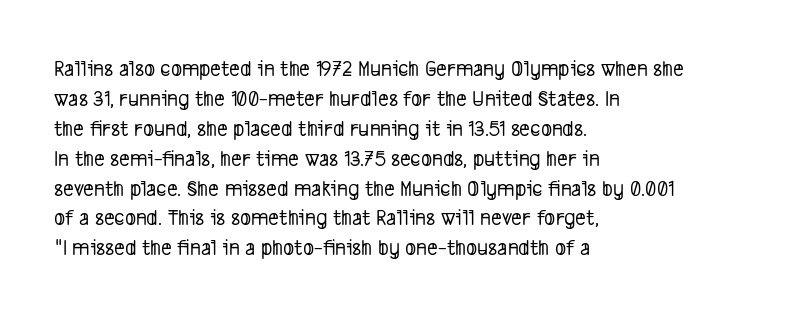
{"underline": "no", "align": "left", "line_spacing": "normal", "line_spacing_ratio": 1.3, "letter_spacing": "normal", "letter_spacing_em": 0.0, "glyph_px": 23}
